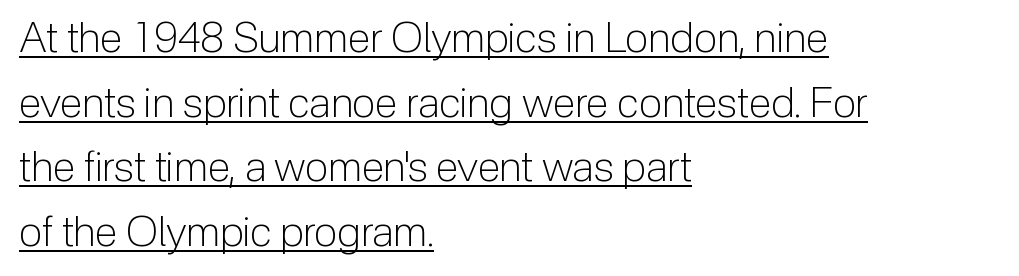
Is this a heavy cut? Hardly; it is regular or lighter. The designer left line spacing at the default. The letters sit at their default tracking, neither squeezed nor spread. You can tell from the bare stems that sans-serif type was used. The setting favours the left margin, as ordinary paragraphs usually do.
